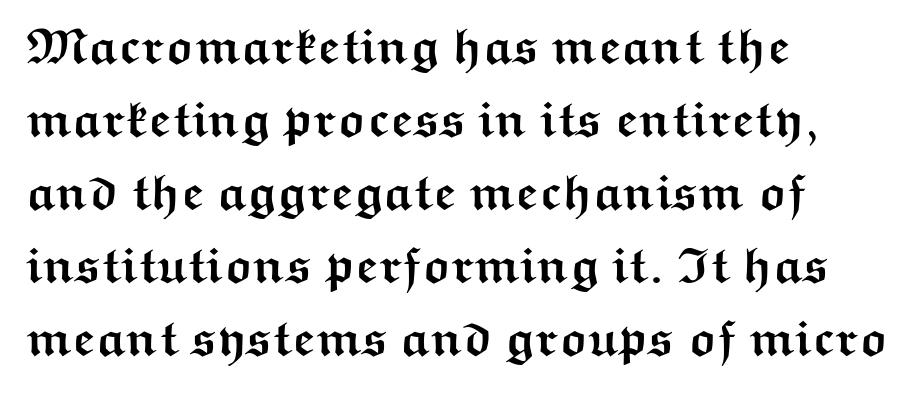
{"serif": "no", "italic": "no", "bold": "yes", "weight": "semibold", "width": "wide", "stroke_contrast": "medium", "x_height": "medium", "monospaced": "no", "underline": "no", "align": "left", "line_spacing": "normal", "line_spacing_ratio": 1.46, "letter_spacing": "normal", "letter_spacing_em": 0.0, "glyph_px": 50}
